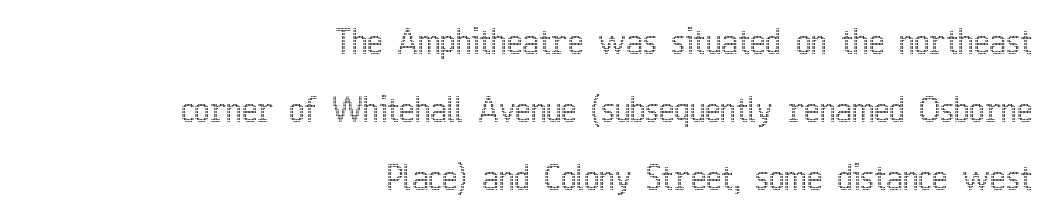
A typesetter would call this zero additional tracking. These lines are set flush right with a ragged left edge. These lines stand farther apart than default settings would place them. Is this a fixed-width face? No — the glyphs have proportional, varying widths.
